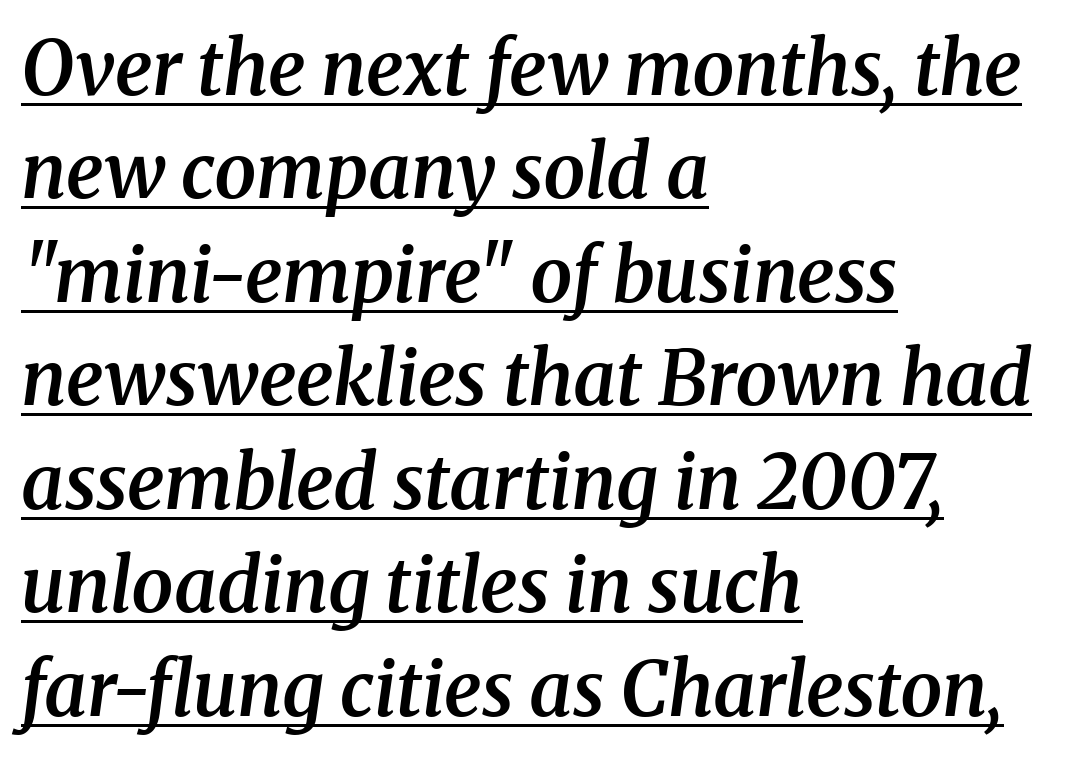
Q: Is the text bold? A: Semi-bold.
Q: Is the text italic (slanted)? A: Yes, it leans right by about 8 degrees.
Q: Is the typeface a serif or a sans-serif typeface? A: Serif.
Q: Is the text underlined? A: Yes.
Q: How is the paragraph aligned? A: Left-aligned.
Q: Is the spacing between letters normal or unusually wide? A: Normal.
Q: Is the spacing between lines tight, normal or loose? A: Normal.
Q: Width (condensed, normal, or wide)? A: Normal.
Q: Stroke contrast? A: Medium.
Q: x-height? A: Medium.
Q: Monospaced? A: No.
